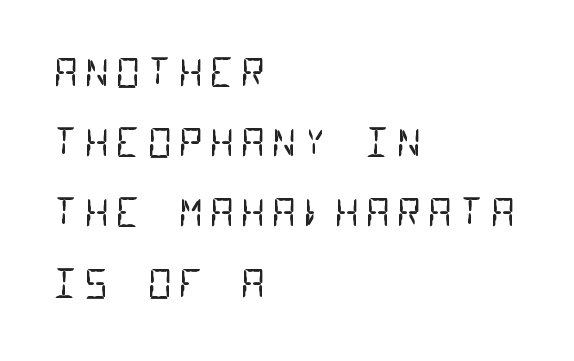
Counters stay open thanks to moderate or lighter strokes. The setting favours the left margin, as ordinary paragraphs usually do. Unmarked baselines from the first word to the last. Think of a typewriter: that constant character pitch is what you see here.
